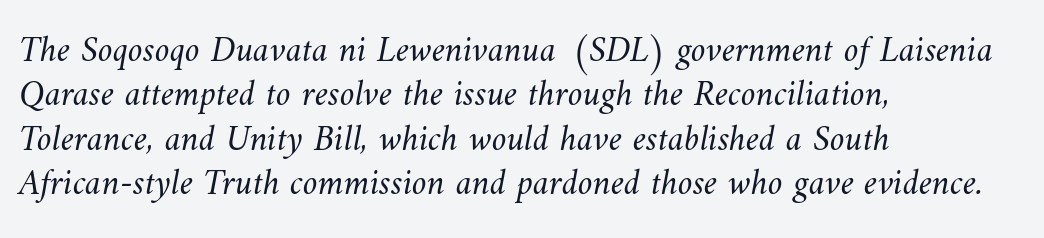
The image shows 37 px light type; set left-aligned, line spacing 1.2x, normal letter spacing, not underlined; medium stroke contrast and a small x-height.
